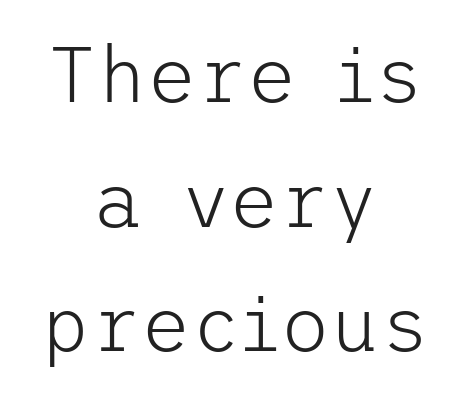
{"serif": "no", "italic": "no", "bold": "no", "weight": "light", "width": "normal", "stroke_contrast": "low", "x_height": "medium", "underline": "no", "align": "center", "line_spacing": "normal", "line_spacing_ratio": 1.62, "letter_spacing": "normal", "letter_spacing_em": 0.0, "glyph_px": 77}
